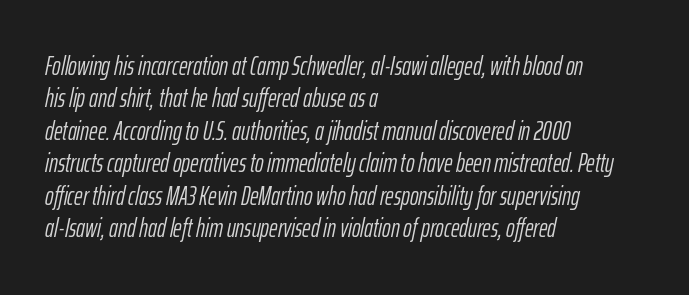
The image shows 26 px text type, italic (leaning right); set left-aligned, normal line spacing (1.25x), normal letter spacing, not underlined.
